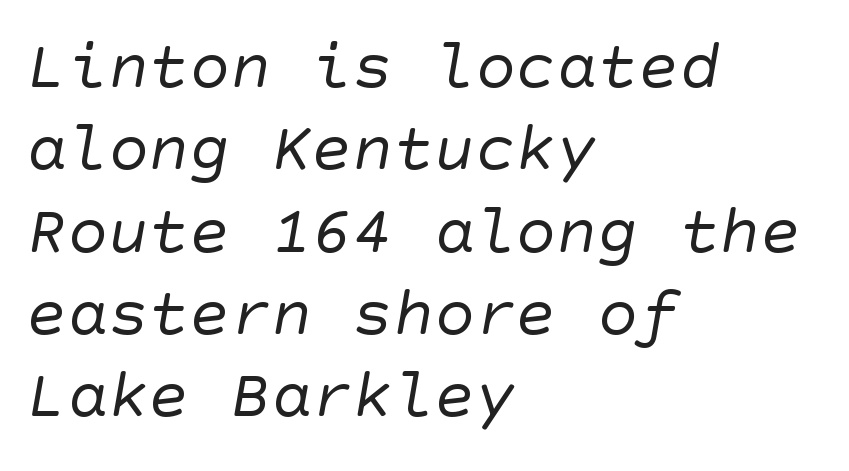
{"serif": "no", "bold": "no", "weight": "regular", "width": "normal", "stroke_contrast": "low", "x_height": "large", "underline": "no", "align": "left", "line_spacing_ratio": 1.21, "letter_spacing": "normal", "letter_spacing_em": 0.0, "glyph_px": 68}
